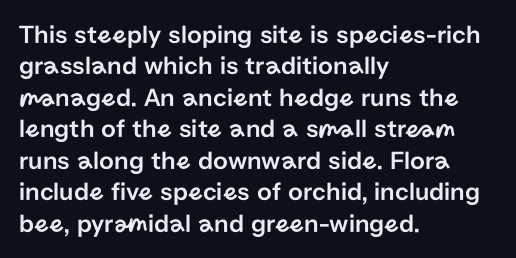
The image shows 26 px text type, upright; set left-aligned, line spacing 1.21x, normal letter spacing, not underlined.
